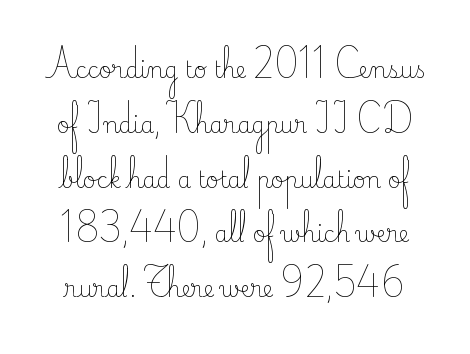
Q: Is the text bold? A: No.
Q: Is the text italic (slanted)? A: No, it is upright.
Q: Is the text underlined? A: No.
Q: Is the spacing between letters normal or unusually wide? A: Normal.
Q: Is the spacing between lines tight, normal or loose? A: Loose.
